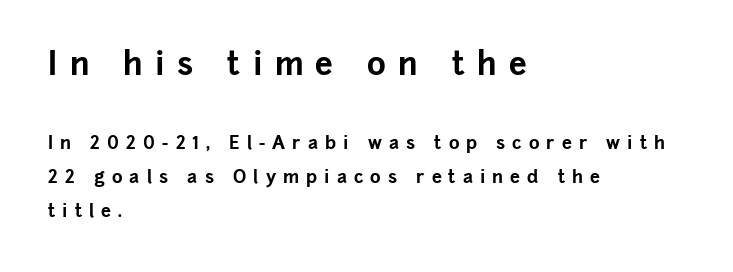
{"serif": "no", "italic": "no", "bold": "yes", "weight": "bold", "width": "normal", "stroke_contrast": "low", "x_height": "medium", "monospaced": "no", "underline": "no", "align": "left", "line_spacing_ratio": 1.89, "letter_spacing": "wide", "letter_spacing_em": 0.39, "larger_block": "first", "size_ratio": 1.78, "glyph_px": 32}
